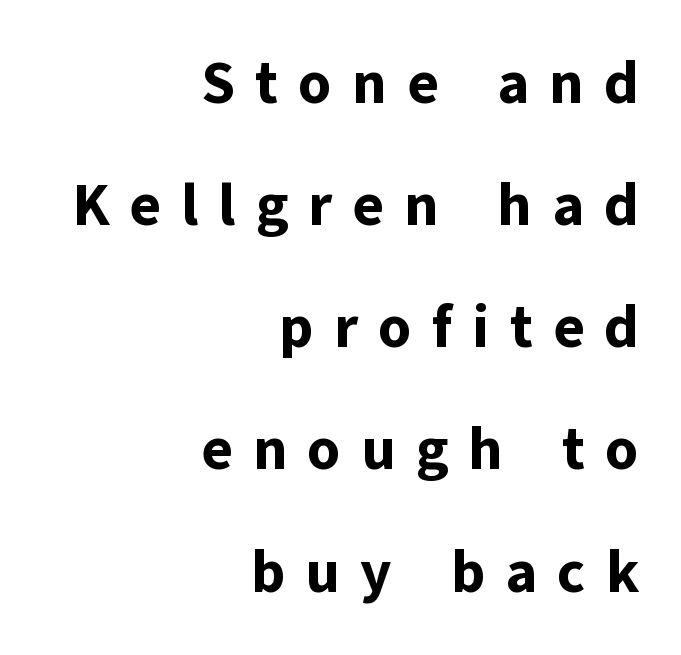
{"serif": "no", "italic": "no", "bold": "yes", "weight": "bold", "width": "normal", "stroke_contrast": "low", "x_height": "medium", "monospaced": "no", "underline": "no", "align": "right", "line_spacing": "loose", "line_spacing_ratio": 2.07, "letter_spacing": "wide", "letter_spacing_em": 0.34, "glyph_px": 59}
